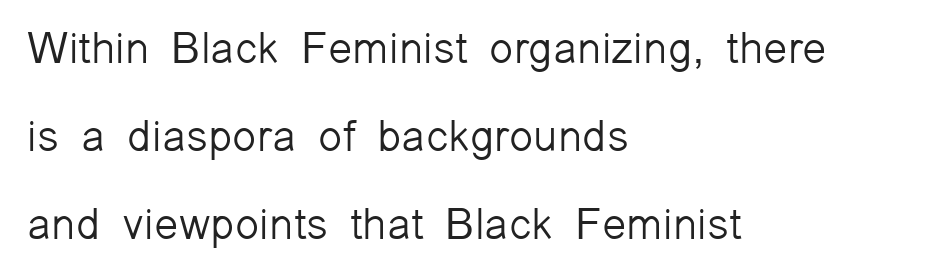
Baseline-to-baseline distance is far greater than the letter height. A typesetter would call this proportional, since set widths differ per character. Weight class: somewhere from thin through regular. These lines stack with their left ends in a neat column. The typography opts for an upright posture over an oblique one. These lines are composed in type without serifs.
